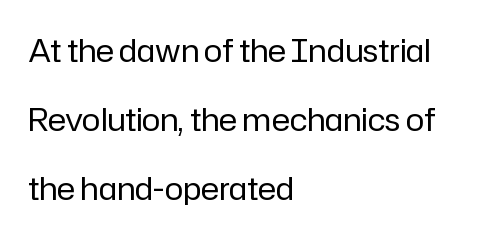
Q: Is the text bold? A: No.
Q: Is the text italic (slanted)? A: No, it is upright.
Q: Is the typeface a serif or a sans-serif typeface? A: Sans-serif.
Q: Is the text underlined? A: No.
Q: How is the paragraph aligned? A: Left-aligned.
Q: Is the spacing between letters normal or unusually wide? A: Normal.
Q: Is the spacing between lines tight, normal or loose? A: Loose.
Q: Width (condensed, normal, or wide)? A: Normal.
Q: Stroke contrast? A: Low.
Q: x-height? A: Medium.
Q: Monospaced? A: No.
